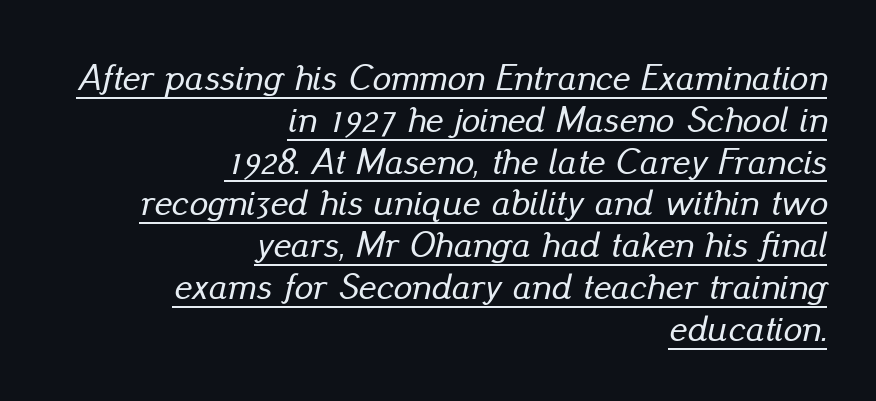
{"italic": "yes", "lean": "right", "slant_degrees": 13, "width": "normal", "stroke_contrast": "low", "x_height": "small", "monospaced": "no", "underline": "yes", "align": "right", "line_spacing": "tight", "line_spacing_ratio": 1.13, "letter_spacing": "normal", "letter_spacing_em": 0.0, "glyph_px": 37}
